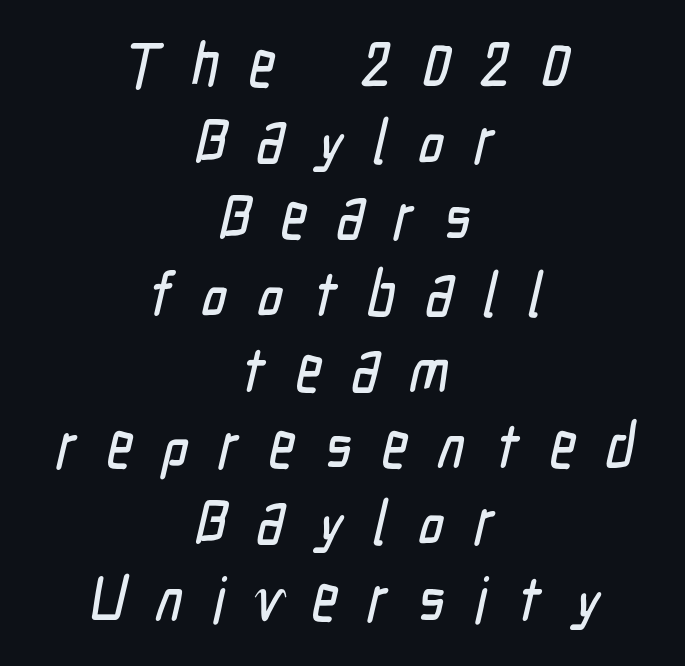
Q: Is the typeface a serif or a sans-serif typeface? A: Sans-serif.
Q: Is the text underlined? A: No.
Q: How is the paragraph aligned? A: Centered.
Q: Is the spacing between letters normal or unusually wide? A: Unusually wide.
Q: Width (condensed, normal, or wide)? A: Condensed.
Q: Stroke contrast? A: Low.
Q: x-height? A: Medium.
Q: Monospaced? A: No.
